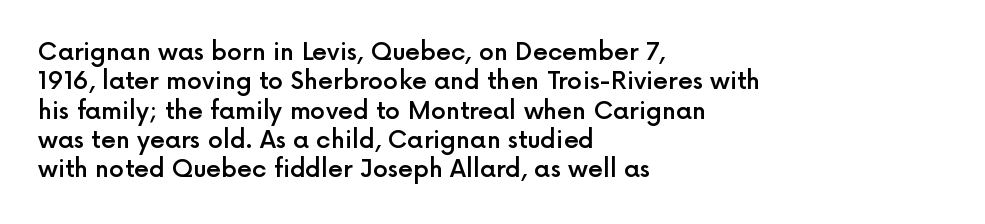
This rendering leaves character spacing at its baseline value. The gap between lines stays unmarked. Characters remain perfectly vertical along every line. The compositor pushed each line to the left boundary.
